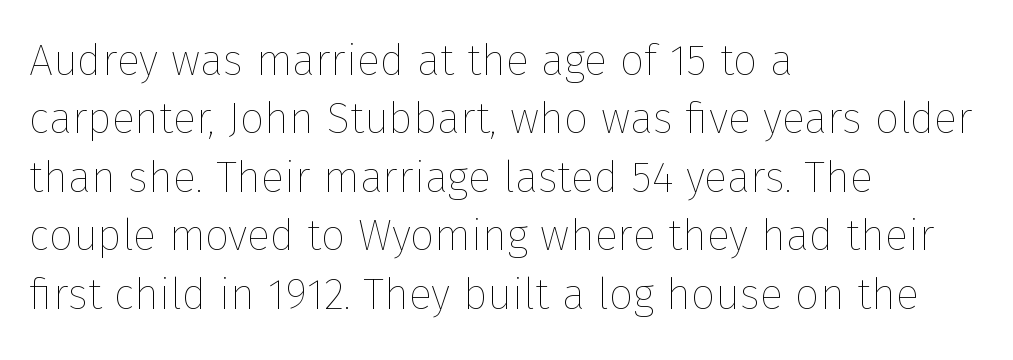
Q: Is the text bold? A: No.
Q: Is the text italic (slanted)? A: No, it is upright.
Q: Is the text underlined? A: No.
Q: How is the paragraph aligned? A: Left-aligned.
Q: Is the spacing between letters normal or unusually wide? A: Normal.
Q: Is the spacing between lines tight, normal or loose? A: Normal.
Q: Width (condensed, normal, or wide)? A: Normal.
Q: Stroke contrast? A: Low.
Q: x-height? A: Medium.
Q: Monospaced? A: No.
